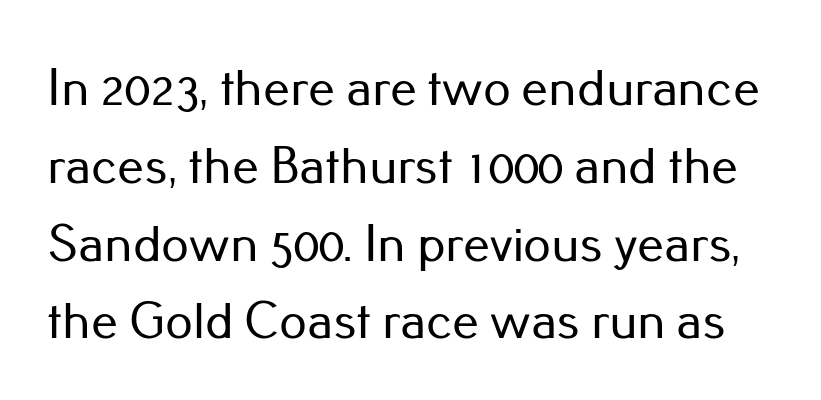
Q: Is the text italic (slanted)? A: No, it is upright.
Q: Is the typeface a serif or a sans-serif typeface? A: Sans-serif.
Q: Is the text underlined? A: No.
Q: Is the spacing between letters normal or unusually wide? A: Normal.
Q: Is the spacing between lines tight, normal or loose? A: Normal.
Q: Width (condensed, normal, or wide)? A: Normal.
Q: Stroke contrast? A: Low.
Q: x-height? A: Small.
Q: Monospaced? A: No.
